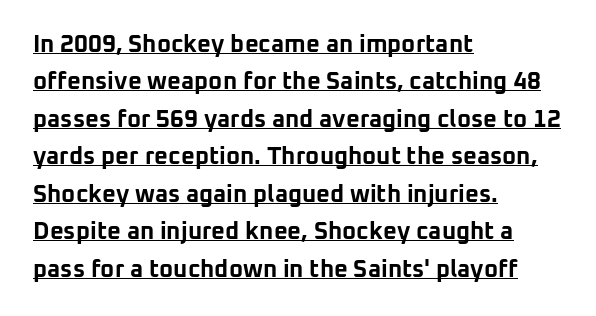
{"italic": "no", "bold": "yes", "underline": "yes", "align": "left", "line_spacing": "normal", "line_spacing_ratio": 1.56, "letter_spacing": "normal", "letter_spacing_em": 0.0, "glyph_px": 24}
